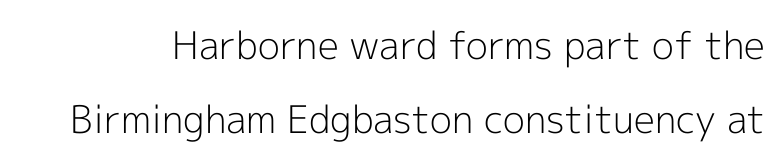
The letters advance in unequal steps, a hallmark of proportional type. Line spacing here is loose. A clean baseline with only descenders dipping below it. Look at the bottom of the vertical strokes: they stop flat, with no serifs.
